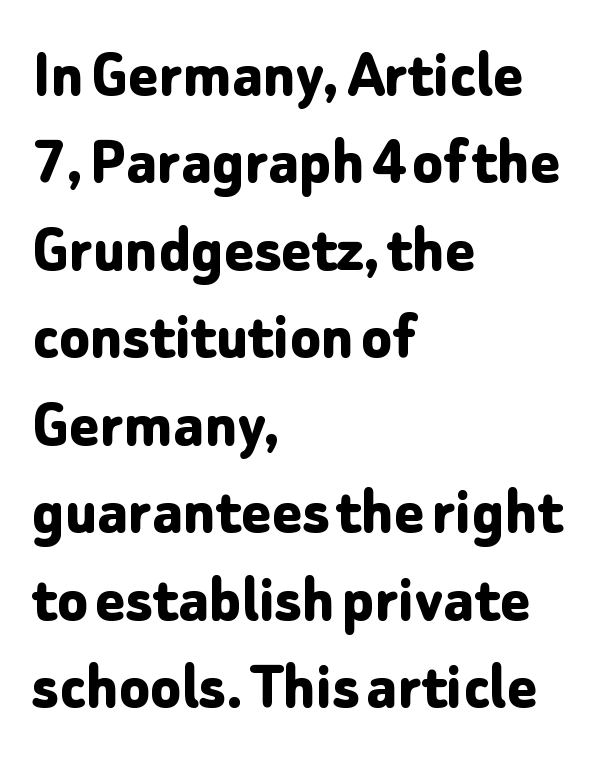
The image shows 70 px bold sans-serif type, upright; set left-aligned, normal line spacing (1.25x), normal letter spacing, not underlined; low stroke contrast and a medium x-height.
